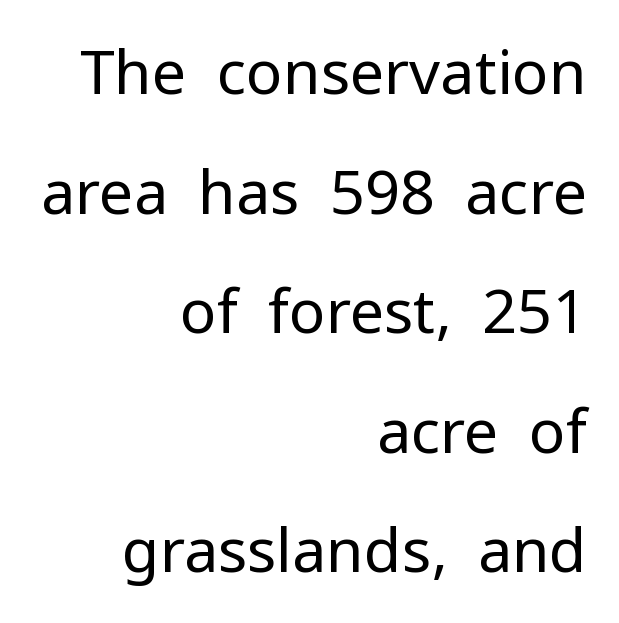
Q: Is the text bold? A: No.
Q: Is the text italic (slanted)? A: No, it is upright.
Q: Is the typeface a serif or a sans-serif typeface? A: Sans-serif.
Q: Is the text underlined? A: No.
Q: How is the paragraph aligned? A: Right-aligned.
Q: Is the spacing between letters normal or unusually wide? A: Normal.
Q: Is the spacing between lines tight, normal or loose? A: Loose.
Q: Width (condensed, normal, or wide)? A: Normal.
Q: Stroke contrast? A: Low.
Q: x-height? A: Medium.
Q: Monospaced? A: No.
